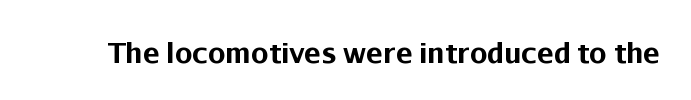
{"serif": "no", "italic": "no", "bold": "yes", "weight": "bold", "width": "normal", "stroke_contrast": "low", "x_height": "medium", "monospaced": "no", "underline": "no", "letter_spacing": "normal", "letter_spacing_em": 0.0, "glyph_px": 28}
